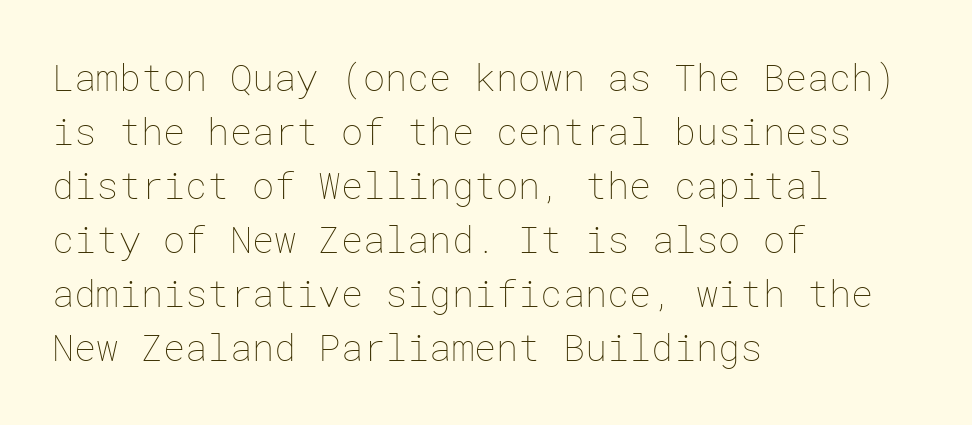
{"italic": "no", "bold": "no", "weight": "thin", "width": "normal", "stroke_contrast": "low", "x_height": "medium", "underline": "no", "align": "left", "line_spacing": "normal", "line_spacing_ratio": 1.46, "letter_spacing": "normal", "letter_spacing_em": 0.0, "glyph_px": 37}
